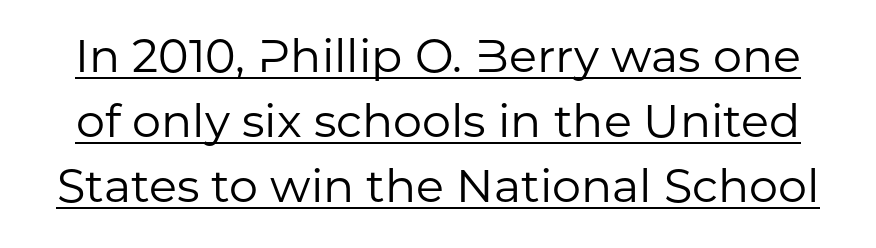
Underlining? Definitely there. Vertically, the passage feels balanced, rows spaced as you'd expect. Nothing unusual about the tracking: characters are spaced as the font intends. The face used here is a sans, in the tradition of grotesques and geometrics. Every stem runs plumb, perpendicular to the baseline.
